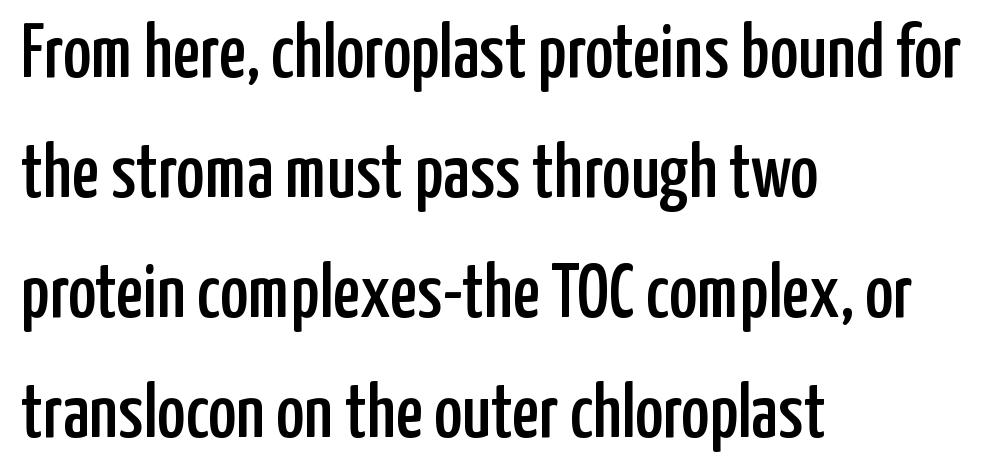
Q: Is the text italic (slanted)? A: No, it is upright.
Q: Is the typeface a serif or a sans-serif typeface? A: Sans-serif.
Q: Is the text underlined? A: No.
Q: How is the paragraph aligned? A: Left-aligned.
Q: Is the spacing between letters normal or unusually wide? A: Normal.
Q: Is the spacing between lines tight, normal or loose? A: Normal.
Q: Width (condensed, normal, or wide)? A: Condensed.
Q: Stroke contrast? A: Low.
Q: x-height? A: Medium.
Q: Monospaced? A: No.
